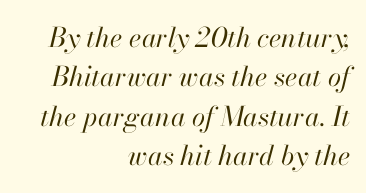
The image shows 27 px text type, italic (leaning right); set right-aligned, normal line spacing (1.46x), normal letter spacing, not underlined.
